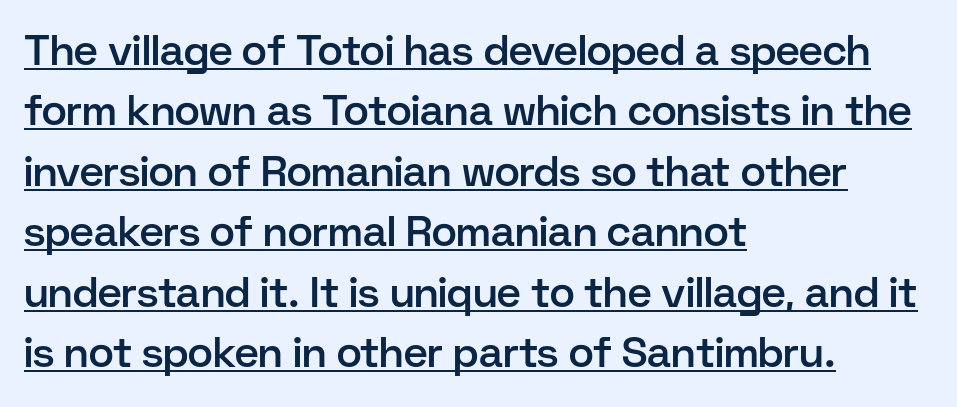
The passage shown is typed in a proportional face where columns would drift. The lettering stays uniformly vertical, giving the passage a roman look. The sample has been set in demibold, a notch under bold. Quick note: interline space is typical. Where is the straight margin? On the left. The line texture is even and compact thanks to regular tracking.
